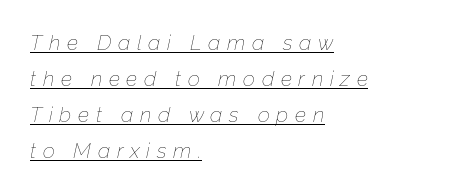
Caption: face not bold, strokes unweighted. This sample is left-justified, so line endings fall wherever the words run out. These characters rest on top of a visible drawn line. Rendered with sloped, italic letterforms.
